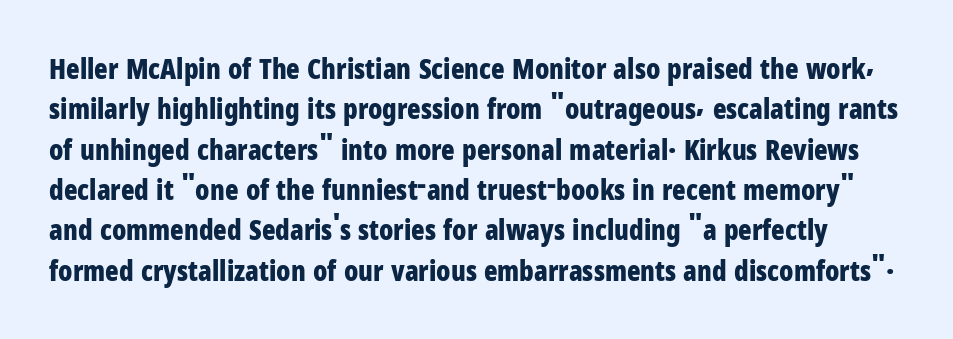
The image shows 28 px bold, condensed sans-serif type, upright; set normal line spacing (1.44x), normal letter spacing, not underlined; low stroke contrast and a medium x-height.
